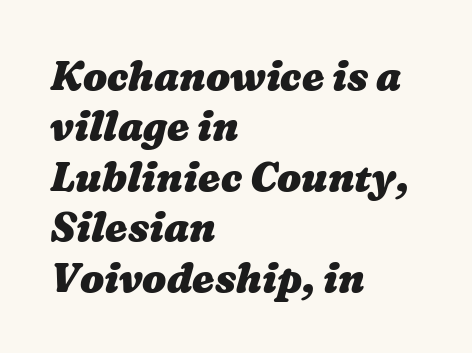
Q: Is the text bold? A: Yes.
Q: Is the text underlined? A: No.
Q: How is the paragraph aligned? A: Left-aligned.
Q: Is the spacing between letters normal or unusually wide? A: Normal.
Q: Is the spacing between lines tight, normal or loose? A: Normal.
Q: Width (condensed, normal, or wide)? A: Wide.
Q: Stroke contrast? A: Medium.
Q: x-height? A: Medium.
Q: Monospaced? A: No.
